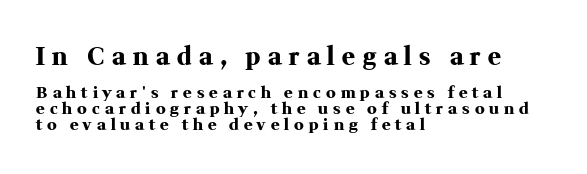
The image shows 24 px bold type, upright; set left-aligned, tight line spacing (0.97x), unusually wide letter spacing (+0.31 em), not underlined; the first (top) block is 1.5x larger.
